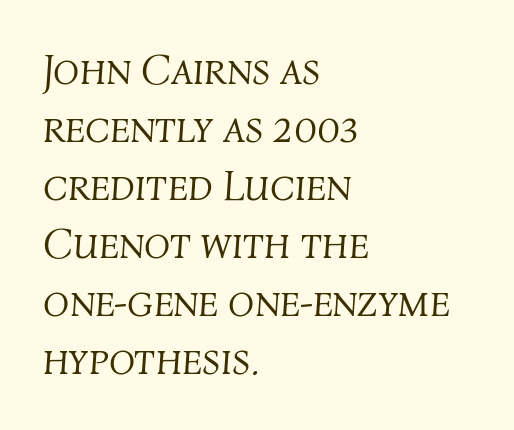
Italic: yes, the glyphs are oblique. Plain, unruled lines of type. The passage shown is typed in a proportional face where columns would drift. No letter is thick-stroked: the sample isn't bold. Regular leading.
